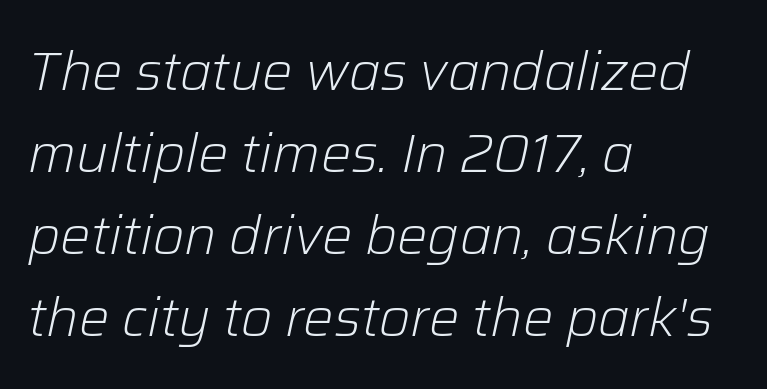
The image shows 54 px light type, italic (leaning right); set left-aligned, normal line spacing (1.52x), normal letter spacing, not underlined; low stroke contrast and a medium x-height.
